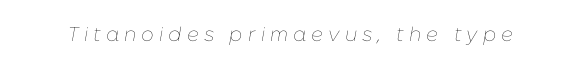
{"italic": "yes", "lean": "right", "slant_degrees": 10, "bold": "no", "underline": "no", "letter_spacing": "wide", "letter_spacing_em": 0.25, "glyph_px": 20}
